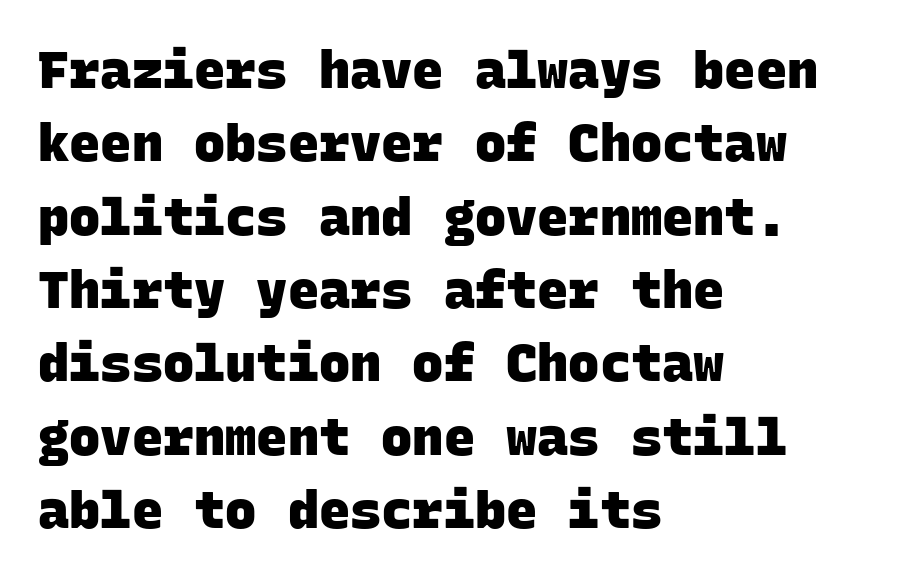
Q: Is the text bold? A: Yes.
Q: Is the typeface a serif or a sans-serif typeface? A: Sans-serif.
Q: Is the text underlined? A: No.
Q: How is the paragraph aligned? A: Left-aligned.
Q: Is the spacing between letters normal or unusually wide? A: Normal.
Q: Is the spacing between lines tight, normal or loose? A: Normal.
Q: Width (condensed, normal, or wide)? A: Normal.
Q: Stroke contrast? A: Low.
Q: x-height? A: Large.
Q: Monospaced? A: Yes.
